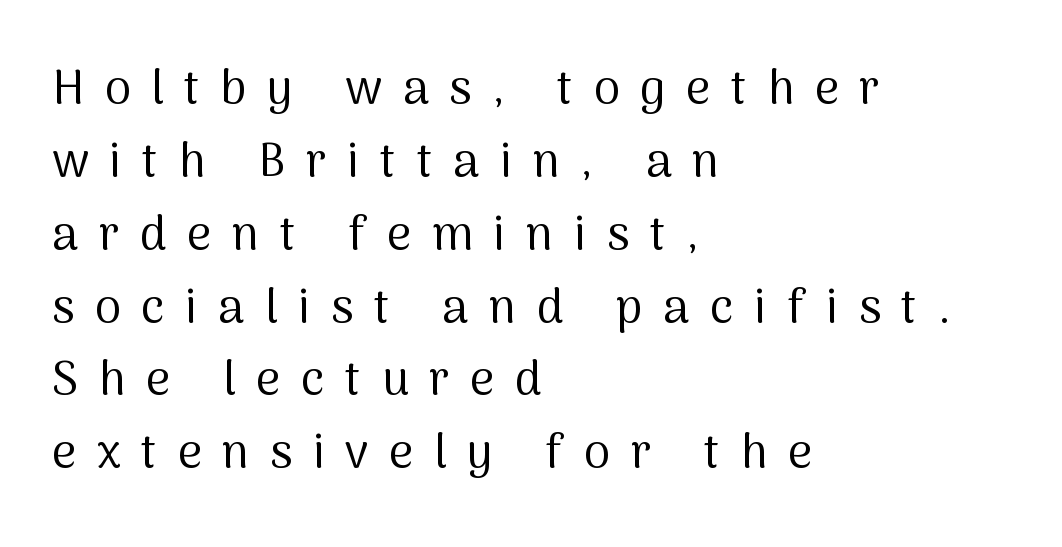
Q: Is the text bold? A: No.
Q: Is the text italic (slanted)? A: No, it is upright.
Q: Is the typeface a serif or a sans-serif typeface? A: Sans-serif.
Q: Is the text underlined? A: No.
Q: How is the paragraph aligned? A: Left-aligned.
Q: Is the spacing between letters normal or unusually wide? A: Unusually wide.
Q: Is the spacing between lines tight, normal or loose? A: Normal.
Q: Width (condensed, normal, or wide)? A: Normal.
Q: Stroke contrast? A: Medium.
Q: x-height? A: Medium.
Q: Monospaced? A: No.
